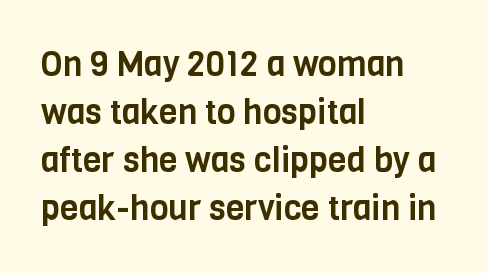
Q: Is the text italic (slanted)? A: No, it is upright.
Q: Is the typeface a serif or a sans-serif typeface? A: Sans-serif.
Q: Is the text underlined? A: No.
Q: How is the paragraph aligned? A: Left-aligned.
Q: Is the spacing between letters normal or unusually wide? A: Normal.
Q: Is the spacing between lines tight, normal or loose? A: Normal.
Q: Width (condensed, normal, or wide)? A: Condensed.
Q: Stroke contrast? A: Low.
Q: x-height? A: Large.
Q: Monospaced? A: No.
